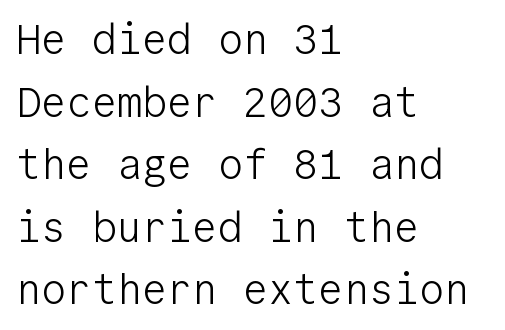
The image shows 42 px light sans-serif type, upright, monospaced; set left-aligned, normal line spacing (1.49x), normal letter spacing, not underlined; low stroke contrast and a medium x-height.
